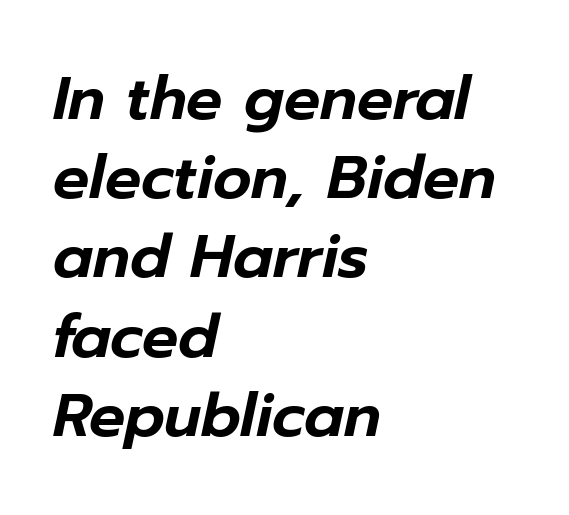
{"italic": "yes", "lean": "right", "slant_degrees": 12, "width": "normal", "stroke_contrast": "low", "x_height": "medium", "monospaced": "no", "underline": "no", "align": "left", "line_spacing": "normal", "line_spacing_ratio": 1.32, "letter_spacing": "normal", "letter_spacing_em": 0.0, "glyph_px": 60}
